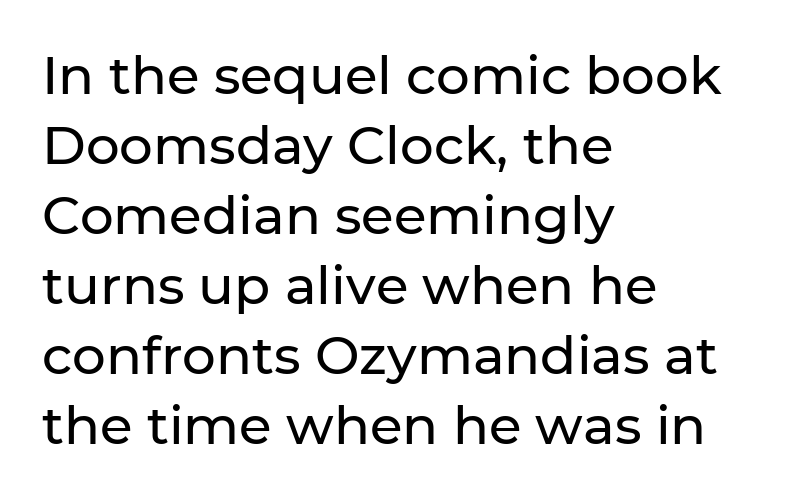
{"serif": "no", "italic": "no", "width": "normal", "stroke_contrast": "low", "x_height": "medium", "monospaced": "no", "underline": "no", "align": "left", "line_spacing": "normal", "line_spacing_ratio": 1.32, "letter_spacing": "normal", "letter_spacing_em": 0.0, "glyph_px": 53}
